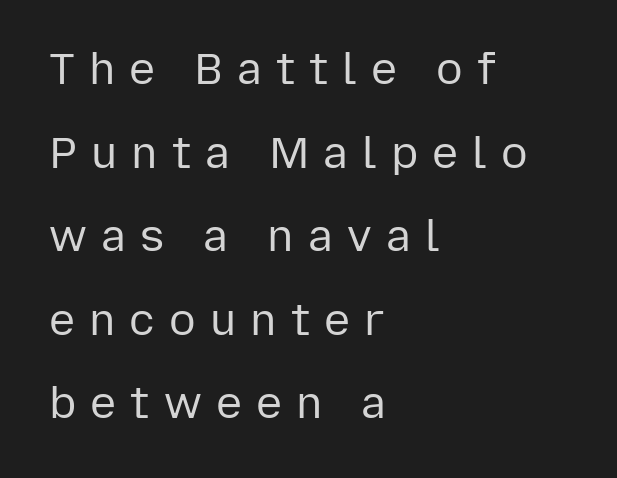
This sample uses an upright cut, with every glyph sitting square on the baseline. This rendering employs a face without finishing strokes, i.e., a sans-serif. Baseline-to-baseline distance is far greater than the letter height. Students, note that the glyphs here are deliberately spaced far apart.
